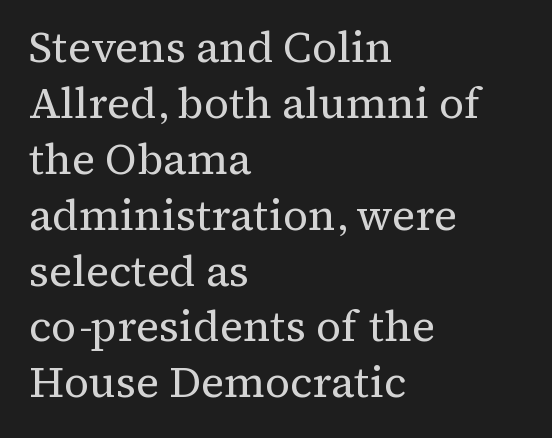
Note: serifs present on the glyphs. One glance says typical: line gaps are just what's usual. No word sits above an underline. This sample uses an upright cut, with every glyph sitting square on the baseline. These lines are rendered in a variable-pitch font.
